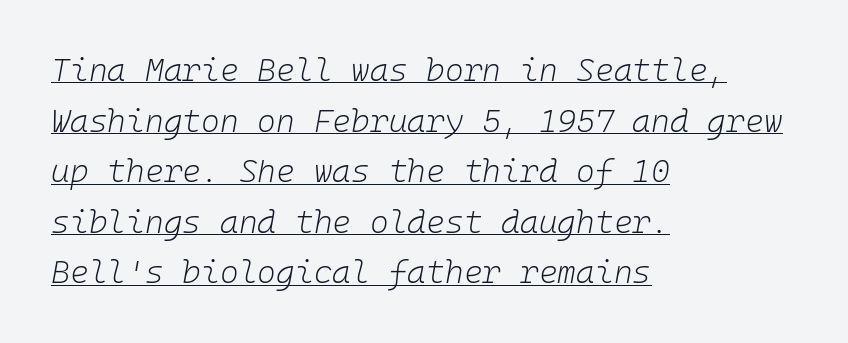
The image shows 32 px light type, italic (leaning right), monospaced; set left-aligned, normal line spacing (1.58x), normal letter spacing, underlined; low stroke contrast and a medium x-height.
